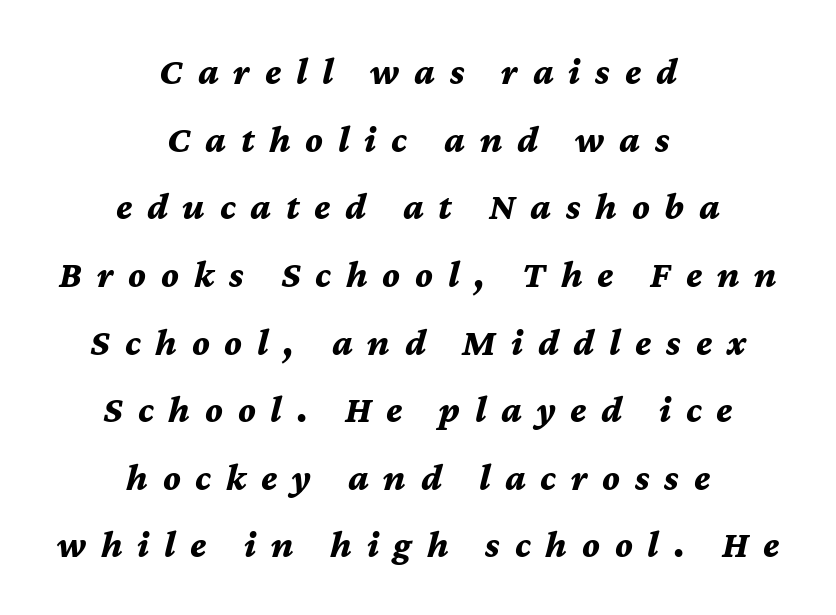
Q: Is the text bold? A: Yes.
Q: Is the text italic (slanted)? A: Yes, it leans right by about 12 degrees.
Q: Is the text underlined? A: No.
Q: How is the paragraph aligned? A: Centered.
Q: Is the spacing between letters normal or unusually wide? A: Unusually wide.
Q: Width (condensed, normal, or wide)? A: Normal.
Q: Stroke contrast? A: Medium.
Q: x-height? A: Medium.
Q: Monospaced? A: No.
